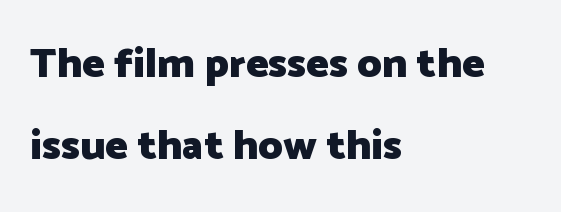
Summary of vertical rhythm: relaxed, with wide interline spacing. I'd call this a sans setting — the letters go barefoot. As a designer I'd log this as weight 700, bold. The letterforms sit shoulder to shoulder at normal distance. If you drew a line through each stem, it would be perfectly vertical.
